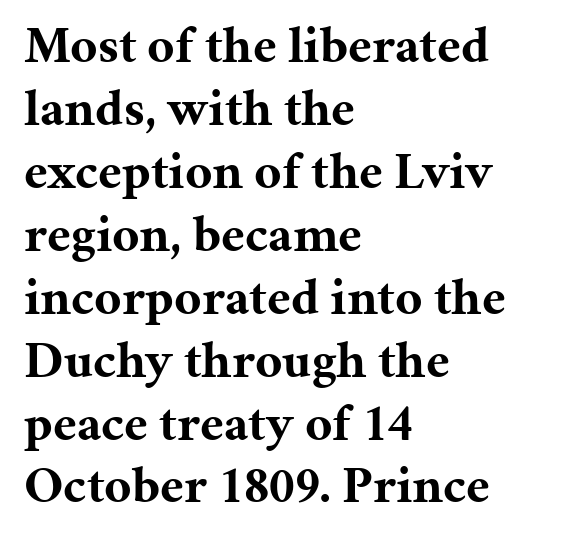
{"serif": "yes", "italic": "no", "bold": "yes", "weight": "bold", "width": "normal", "stroke_contrast": "medium", "x_height": "medium", "monospaced": "no", "underline": "no", "align": "left", "line_spacing_ratio": 1.21, "letter_spacing": "normal", "letter_spacing_em": 0.0, "glyph_px": 52}
